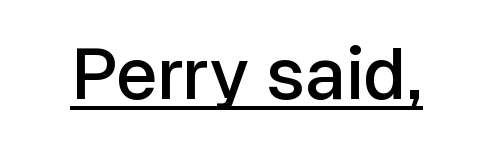
Typographically, this falls in the sans-serif category. These lines are rendered in a variable-pitch font. Italic? Not at all — the glyphs are vertical. Has an underline been added? It has. The passage shown is semibold, sitting just below true bold.
